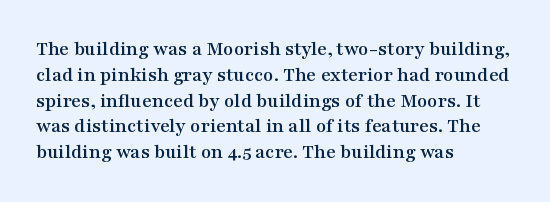
Q: Is the text italic (slanted)? A: No, it is upright.
Q: Is the text underlined? A: No.
Q: How is the paragraph aligned? A: Left-aligned.
Q: Is the spacing between letters normal or unusually wide? A: Normal.
